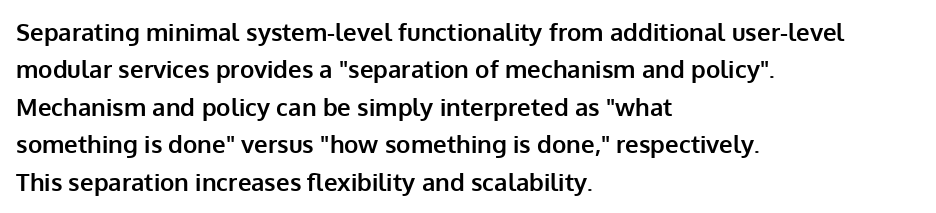
Underline: absent. Strokes here are thick enough to call this a true bold. This block has exactly the height ordinary leading produces. Standard letterfit; no display-style spreading of the glyphs. The lines are quadded left.
